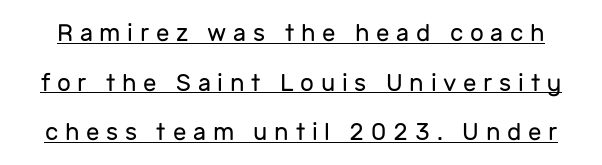
The image shows 24 px text type, upright; set loose line spacing (2.07x), unusually wide letter spacing (+0.28 em), underlined.
